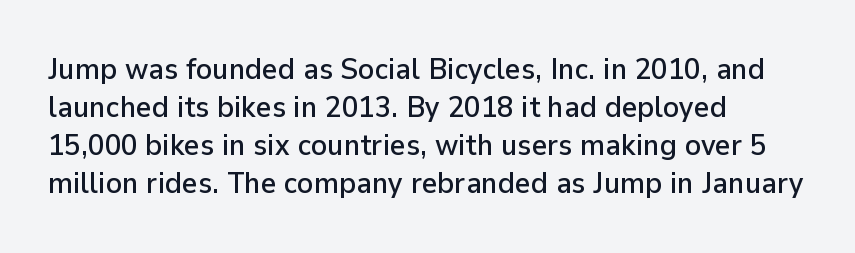
Q: Is the text italic (slanted)? A: No, it is upright.
Q: Is the typeface a serif or a sans-serif typeface? A: Sans-serif.
Q: Is the text underlined? A: No.
Q: How is the paragraph aligned? A: Left-aligned.
Q: Is the spacing between letters normal or unusually wide? A: Normal.
Q: Is the spacing between lines tight, normal or loose? A: Normal.
Q: Width (condensed, normal, or wide)? A: Normal.
Q: Stroke contrast? A: Low.
Q: x-height? A: Medium.
Q: Monospaced? A: No.
